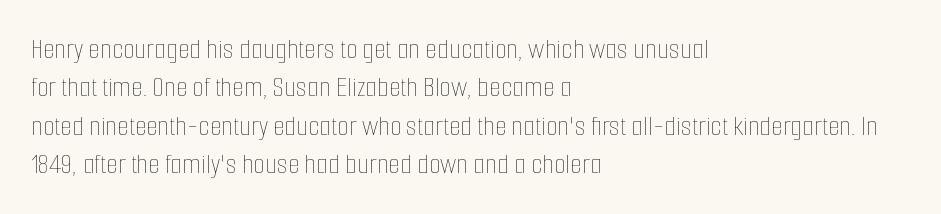
{"italic": "no", "bold": "no", "weight": "thin", "width": "condensed", "stroke_contrast": "low", "x_height": "medium", "monospaced": "no", "underline": "no", "align": "left", "line_spacing": "normal", "line_spacing_ratio": 1.28, "letter_spacing": "normal", "letter_spacing_em": 0.0, "glyph_px": 30}
